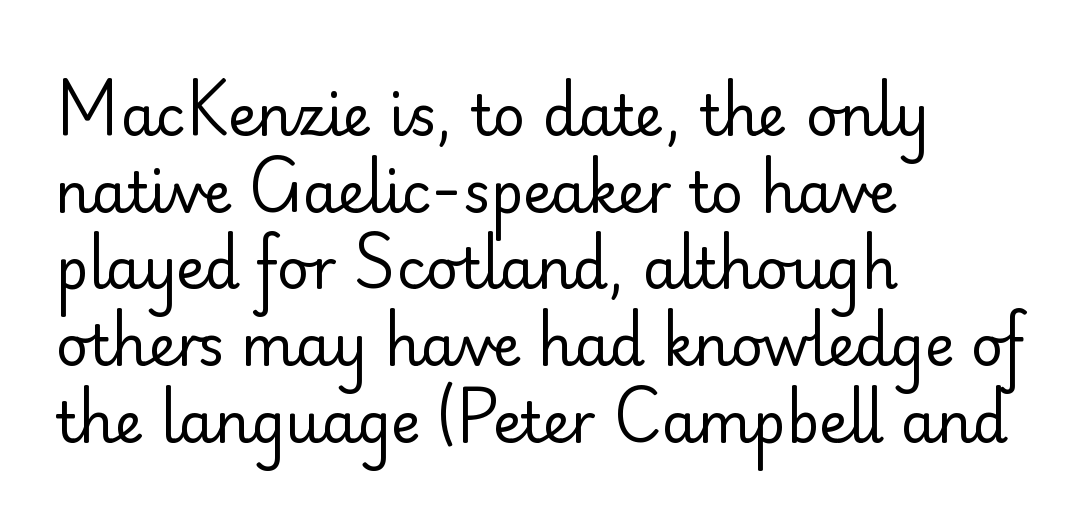
The image shows 56 px regular-weight sans-serif type, upright; set left-aligned, normal line spacing (1.37x), normal letter spacing, not underlined; low stroke contrast and a small x-height.
